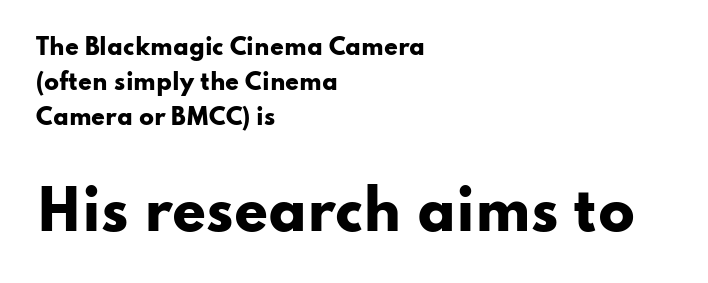
Q: Is the text bold? A: Yes.
Q: Is the text italic (slanted)? A: No, it is upright.
Q: Is the typeface a serif or a sans-serif typeface? A: Sans-serif.
Q: Is the text underlined? A: No.
Q: How is the paragraph aligned? A: Left-aligned.
Q: Is the spacing between letters normal or unusually wide? A: Normal.
Q: Is the spacing between lines tight, normal or loose? A: Normal.
Q: Which block of text is set in a larger size, the first (top) or the second (bottom)? A: The second (bottom) one.
Q: Width (condensed, normal, or wide)? A: Wide.
Q: Stroke contrast? A: Low.
Q: x-height? A: Small.
Q: Monospaced? A: No.
